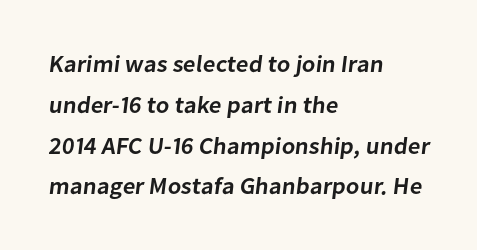
Is there much room between lines? A standard amount, neither cramped nor airy. Compared with a centered layout, this one pins lines to the left instead. Only glyphs here, with clear space below each row. In terms of weight, the rendering is demibold, just under bold.
